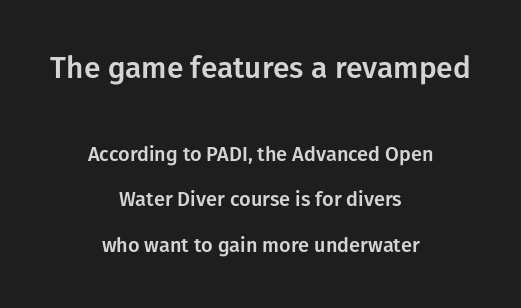
The image shows 30 px sans-serif type, upright; set centered, loose line spacing (2.29x), normal letter spacing, not underlined; the first (top) block is 1.5x larger; low stroke contrast and a medium x-height.
